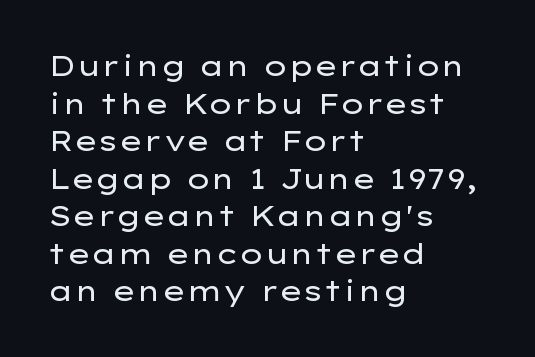
{"serif": "no", "italic": "no", "bold": "no", "weight": "regular", "width": "wide", "stroke_contrast": "low", "x_height": "medium", "monospaced": "no", "underline": "no", "align": "left", "line_spacing": "normal", "line_spacing_ratio": 1.34, "letter_spacing": "normal", "letter_spacing_em": 0.0, "glyph_px": 28}
